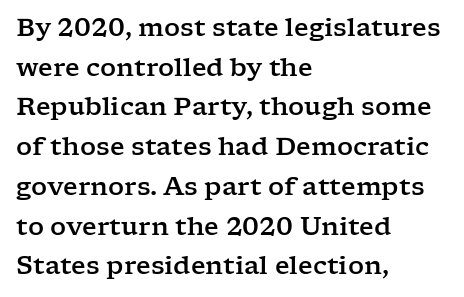
Q: Is the text italic (slanted)? A: No, it is upright.
Q: Is the text underlined? A: No.
Q: How is the paragraph aligned? A: Left-aligned.
Q: Is the spacing between letters normal or unusually wide? A: Normal.
Q: Is the spacing between lines tight, normal or loose? A: Normal.
